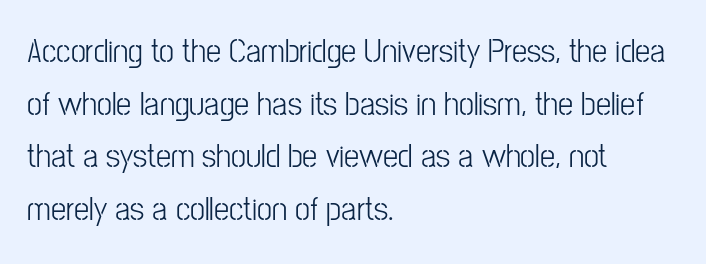
{"serif": "no", "italic": "no", "bold": "no", "weight": "light", "width": "condensed", "stroke_contrast": "low", "x_height": "medium", "monospaced": "no", "underline": "no", "align": "left", "line_spacing": "normal", "line_spacing_ratio": 1.55, "letter_spacing": "normal", "letter_spacing_em": 0.0, "glyph_px": 34}
